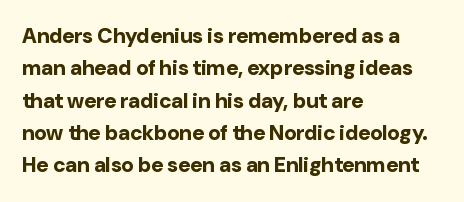
Unlike italic type, these characters show no tilt at all. Line starts are locked; line ends wander. Characters follow at the spacing the type designer built in. On the weight axis this lands at bold, roughly 700. The passage shown is not underscored anywhere.
